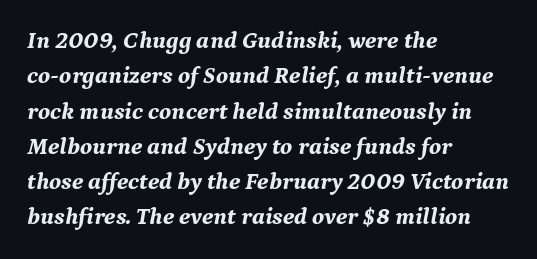
Q: Is the text bold? A: Yes.
Q: Is the text italic (slanted)? A: Yes, it leans right by about 9 degrees.
Q: Is the text underlined? A: No.
Q: How is the paragraph aligned? A: Left-aligned.
Q: Is the spacing between letters normal or unusually wide? A: Normal.
Q: Is the spacing between lines tight, normal or loose? A: Normal.
